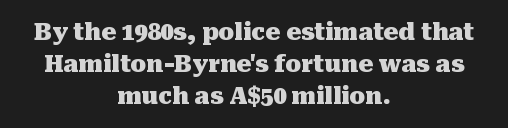
Style check: upright. Observe the ordinary spacing: letters are neighbours, not strangers. Does the copy run flush right? No — it is centered line by line. Quick note: interline space is typical. Strokes here are thick enough to call this a true bold.
